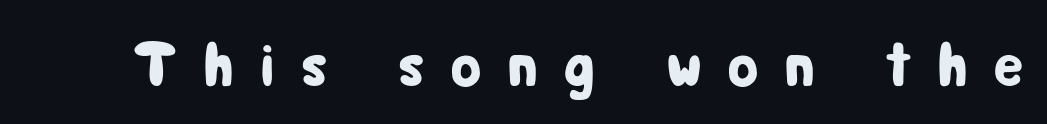
{"serif": "no", "italic": "no", "width": "condensed", "stroke_contrast": "low", "x_height": "medium", "monospaced": "no", "underline": "no", "letter_spacing": "wide", "letter_spacing_em": 0.42, "glyph_px": 62}
